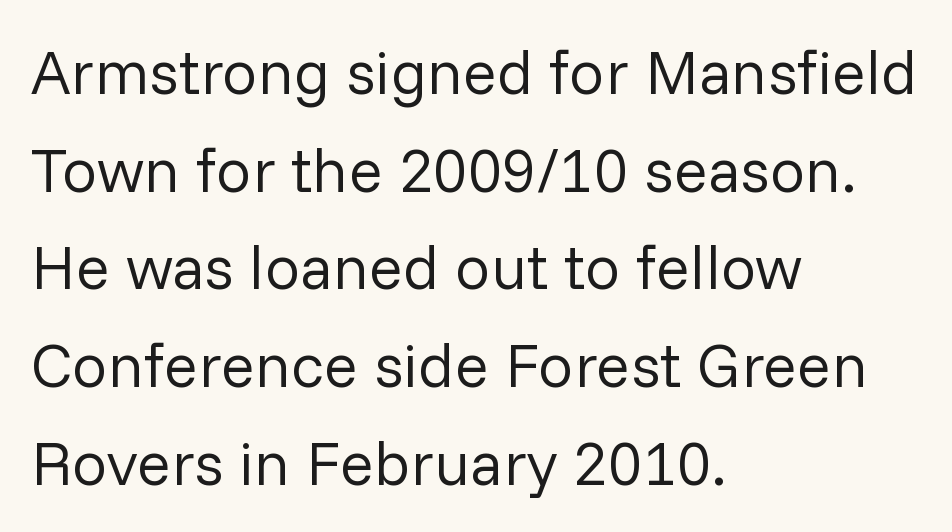
Q: Is the text bold? A: No.
Q: Is the text italic (slanted)? A: No, it is upright.
Q: Is the typeface a serif or a sans-serif typeface? A: Sans-serif.
Q: Is the text underlined? A: No.
Q: How is the paragraph aligned? A: Left-aligned.
Q: Is the spacing between letters normal or unusually wide? A: Normal.
Q: Is the spacing between lines tight, normal or loose? A: Normal.
Q: Width (condensed, normal, or wide)? A: Normal.
Q: Stroke contrast? A: Low.
Q: x-height? A: Medium.
Q: Monospaced? A: No.
